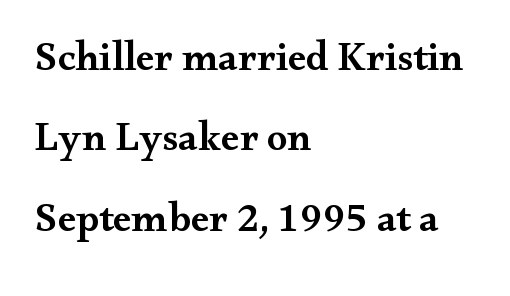
Notice how the passage keeps a crisp vertical edge on the left only. The characters display serif detailing at their extremities. The face used here is rendered with its standard letterfit. The rendering uses natural spacing where letterforms have individual widths. Reading down the column, the eye jumps a long way to each next line. Every letter is mildly thick-stroked: semibold rather than bold.
